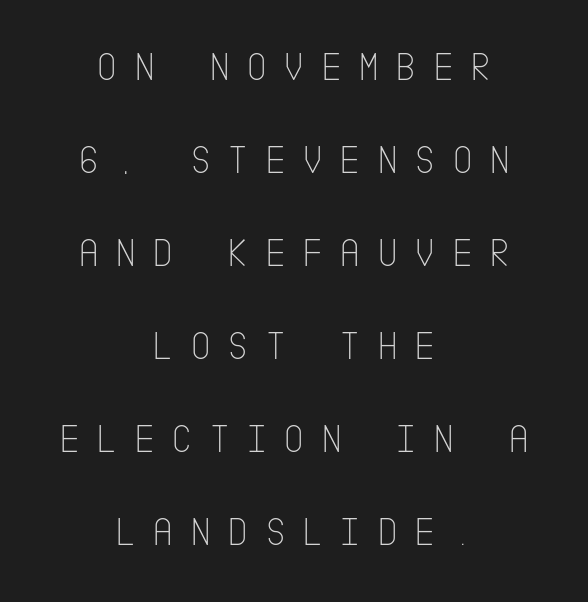
Typographically, this falls in the sans-serif category. Short note: letters widely spaced. Layout note: lines centered. Italic? Not at all — the glyphs are vertical. The foot of each line stays bare and open.
